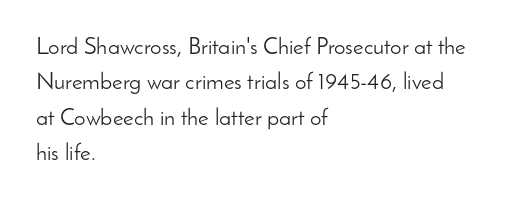
The face looks like a standard text weight, possibly lighter. Vertical strokes here are truly vertical. These lines keep a tight, regular rhythm from letter to letter. Leading matches the norm, producing a regular column. Left-aligned paragraph, ragged on the right. The space directly below the letters is spotless.
